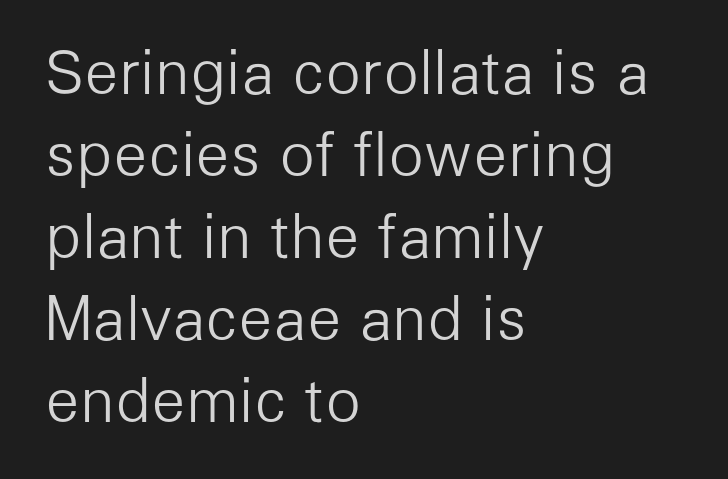
Q: Is the text bold? A: No.
Q: Is the text italic (slanted)? A: No, it is upright.
Q: Is the typeface a serif or a sans-serif typeface? A: Sans-serif.
Q: Is the text underlined? A: No.
Q: How is the paragraph aligned? A: Left-aligned.
Q: Is the spacing between letters normal or unusually wide? A: Normal.
Q: Is the spacing between lines tight, normal or loose? A: Normal.
Q: Width (condensed, normal, or wide)? A: Normal.
Q: Stroke contrast? A: Low.
Q: x-height? A: Medium.
Q: Monospaced? A: No.
